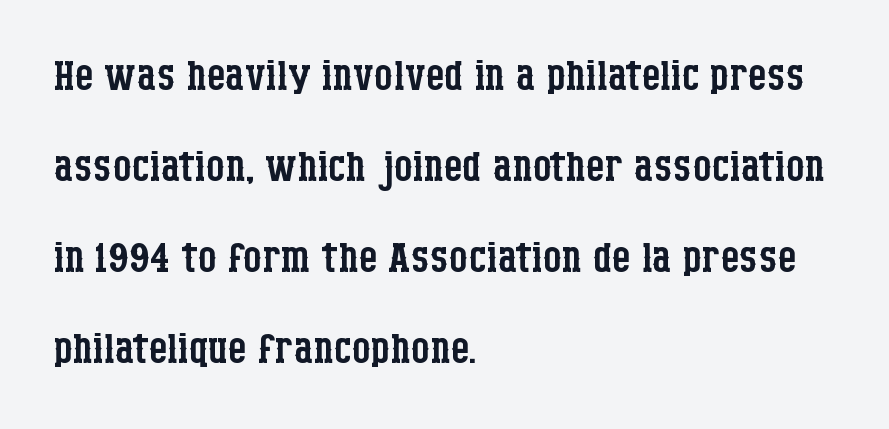
Q: Is the text bold? A: No.
Q: Is the text italic (slanted)? A: No, it is upright.
Q: Is the typeface a serif or a sans-serif typeface? A: Serif.
Q: Is the text underlined? A: No.
Q: How is the paragraph aligned? A: Left-aligned.
Q: Is the spacing between letters normal or unusually wide? A: Normal.
Q: Is the spacing between lines tight, normal or loose? A: Normal.
Q: Width (condensed, normal, or wide)? A: Condensed.
Q: Stroke contrast? A: Low.
Q: x-height? A: Large.
Q: Monospaced? A: No.
